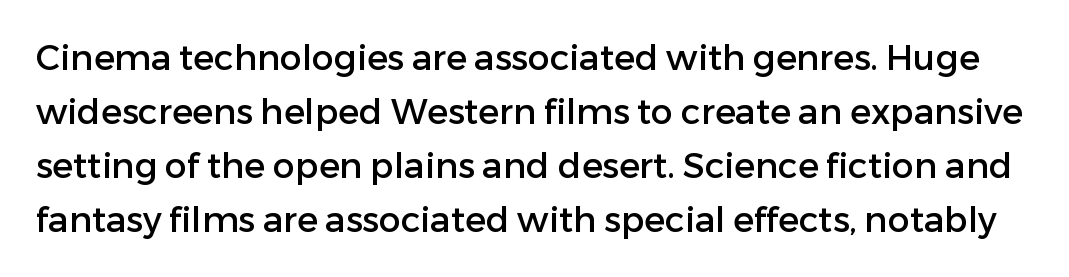
Q: Is the text italic (slanted)? A: No, it is upright.
Q: Is the typeface a serif or a sans-serif typeface? A: Sans-serif.
Q: Is the text underlined? A: No.
Q: Is the spacing between letters normal or unusually wide? A: Normal.
Q: Is the spacing between lines tight, normal or loose? A: Normal.
Q: Width (condensed, normal, or wide)? A: Normal.
Q: Stroke contrast? A: Low.
Q: x-height? A: Medium.
Q: Monospaced? A: No.
